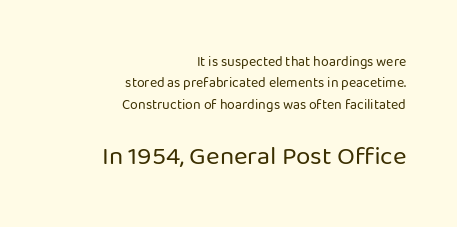
Words appear dense and cohesive because spacing is normal. The passage shown stacks its lines at a standard gap. Only glyphs here, with clear space below each row. Layout note: lines flush right.
